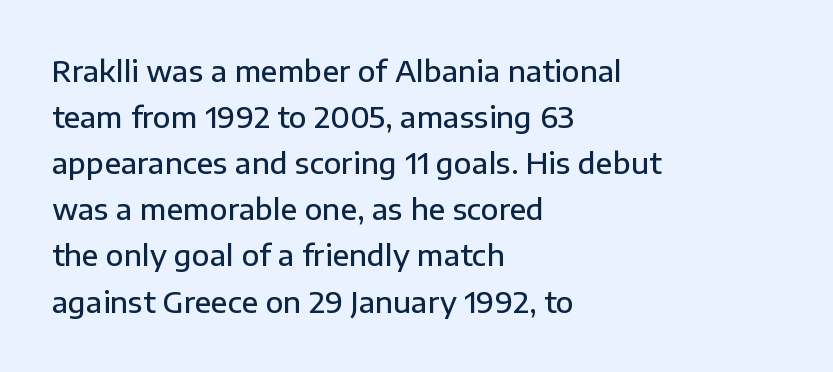
{"serif": "no", "italic": "no", "bold": "semi", "weight": "semibold", "width": "normal", "stroke_contrast": "low", "x_height": "medium", "monospaced": "no", "underline": "no", "align": "left", "line_spacing": "normal", "line_spacing_ratio": 1.59, "letter_spacing": "normal", "letter_spacing_em": 0.0, "glyph_px": 29}
